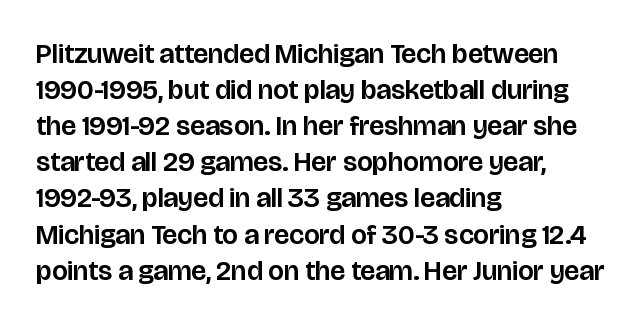
Observe the ordinary spacing: letters are neighbours, not strangers. One glance says typical: line gaps are just what's usual. Only glyphs here, with clear space below each row. This rendering employs a face without finishing strokes, i.e., a sans-serif. These lines are set flush left with a ragged right edge.
